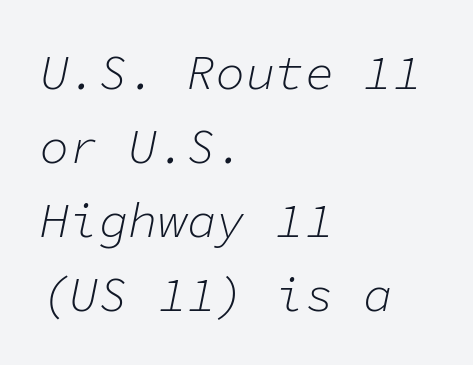
{"italic": "yes", "lean": "right", "slant_degrees": 11, "bold": "no", "weight": "light", "width": "normal", "stroke_contrast": "low", "x_height": "medium", "monospaced": "yes", "underline": "no", "align": "left", "line_spacing": "normal", "line_spacing_ratio": 1.51, "letter_spacing": "normal", "letter_spacing_em": 0.0, "glyph_px": 49}
